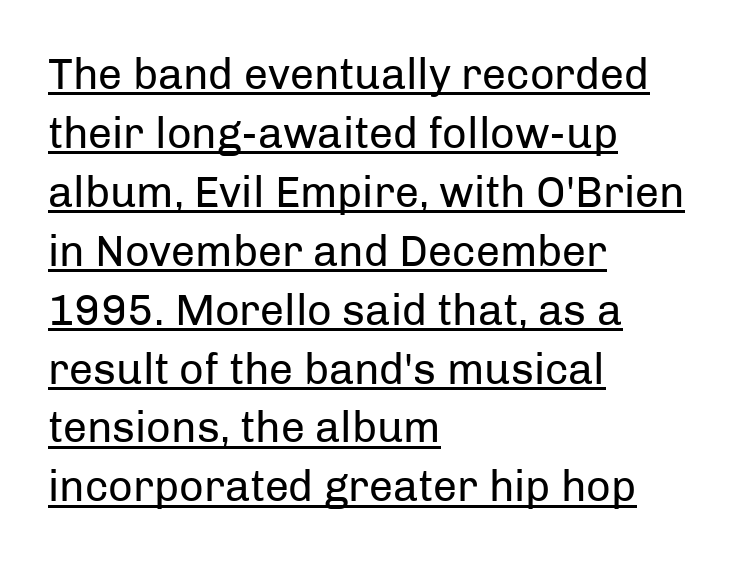
The image shows 43 px regular-weight sans-serif type, upright; set left-aligned, normal line spacing (1.37x), normal letter spacing, underlined; low stroke contrast and a medium x-height.
